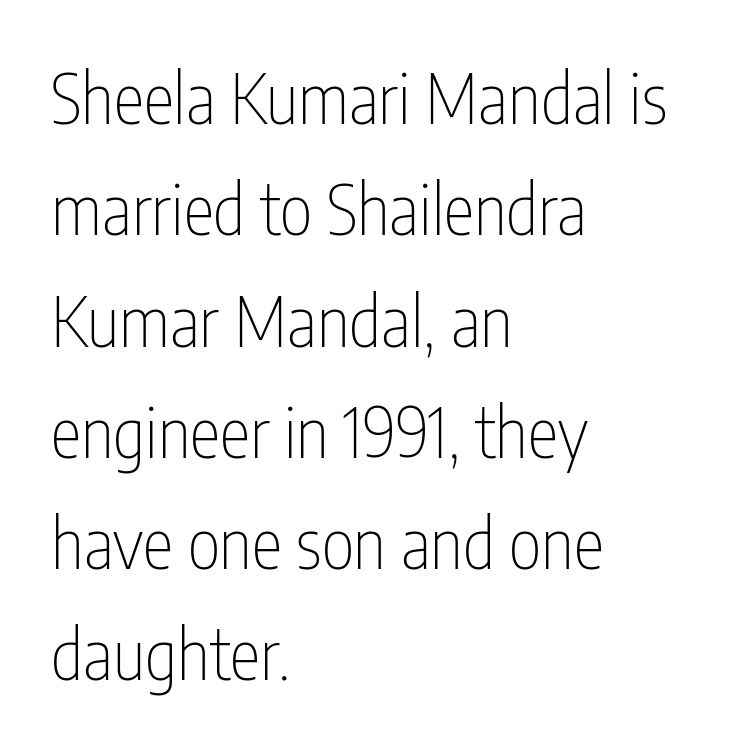
Q: Is the text bold? A: No.
Q: Is the text italic (slanted)? A: No, it is upright.
Q: Is the typeface a serif or a sans-serif typeface? A: Sans-serif.
Q: Is the text underlined? A: No.
Q: How is the paragraph aligned? A: Left-aligned.
Q: Is the spacing between letters normal or unusually wide? A: Normal.
Q: Is the spacing between lines tight, normal or loose? A: Normal.
Q: Width (condensed, normal, or wide)? A: Condensed.
Q: Stroke contrast? A: Low.
Q: x-height? A: Medium.
Q: Monospaced? A: No.
